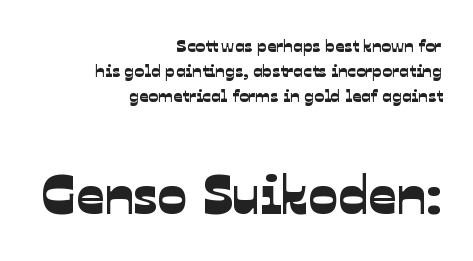
{"serif": "no", "width": "normal", "stroke_contrast": "low", "x_height": "medium", "monospaced": "no", "underline": "no", "align": "right", "line_spacing": "normal", "line_spacing_ratio": 1.4, "letter_spacing": "normal", "letter_spacing_em": 0.0, "larger_block": "second", "size_ratio": 3.06, "glyph_px": 55}
